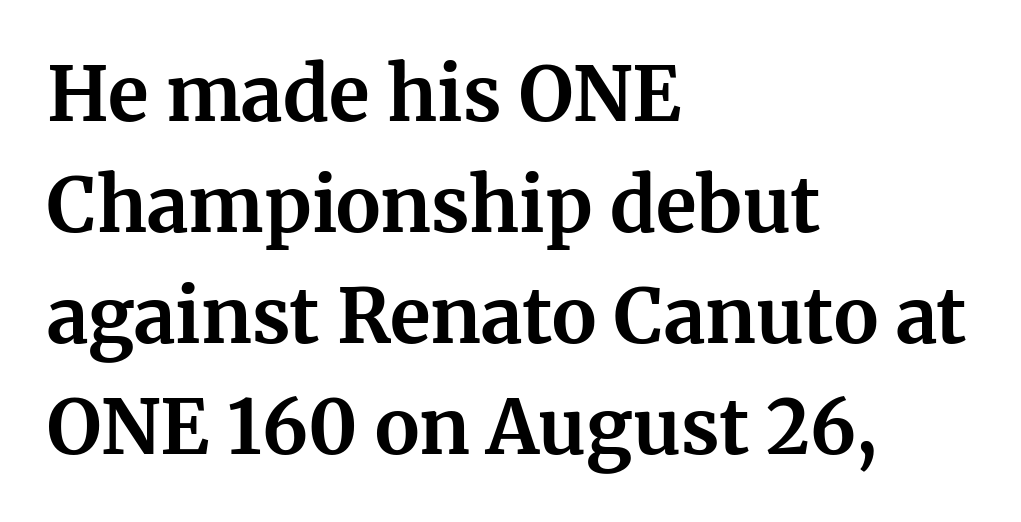
{"serif": "yes", "italic": "no", "bold": "yes", "weight": "bold", "width": "normal", "stroke_contrast": "medium", "x_height": "medium", "monospaced": "no", "underline": "no", "align": "left", "line_spacing": "normal", "line_spacing_ratio": 1.48, "letter_spacing": "normal", "letter_spacing_em": 0.0, "glyph_px": 75}
